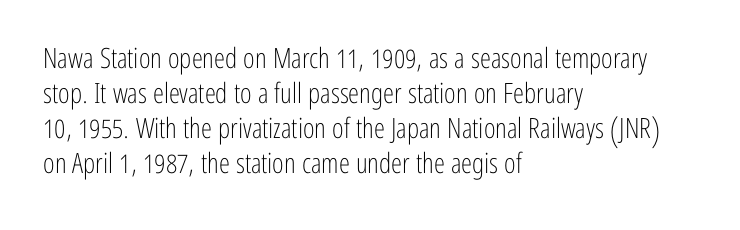
Is this a sans? Yes — the strokes have no serifs. The lines are quadded left. Any mark beneath the type? The region is blank. Weight: not bold — regular or lighter. The rendering uses a moderate line-height, typical for paragraphs.
